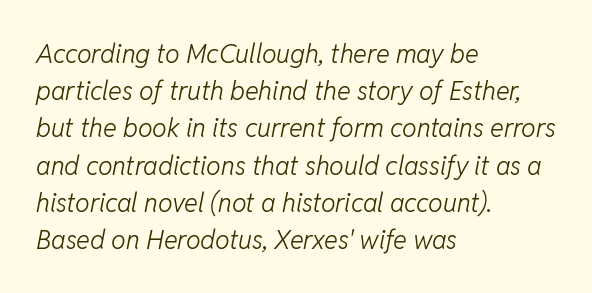
{"italic": "yes", "lean": "right", "slant_degrees": 11, "bold": "no", "underline": "no", "align": "left", "line_spacing": "normal", "line_spacing_ratio": 1.43, "letter_spacing": "normal", "letter_spacing_em": 0.0, "glyph_px": 26}
